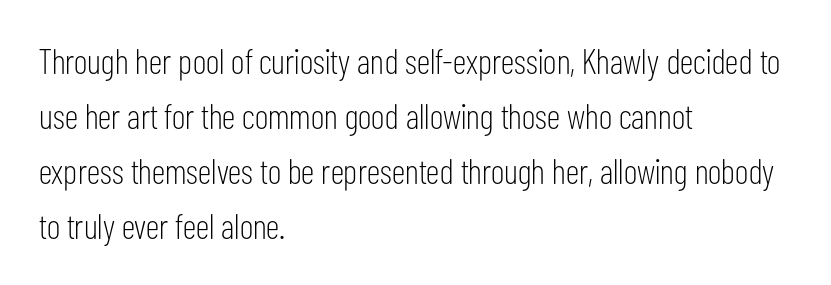
Look at the tracking — it's just the regular setting, nothing added. Short and long lines alike share a common starting point at left. Is the stroke heavy? The answer is a plain regular-or-lighter. Here the designer chose a conventional face with non-uniform glyph widths.
